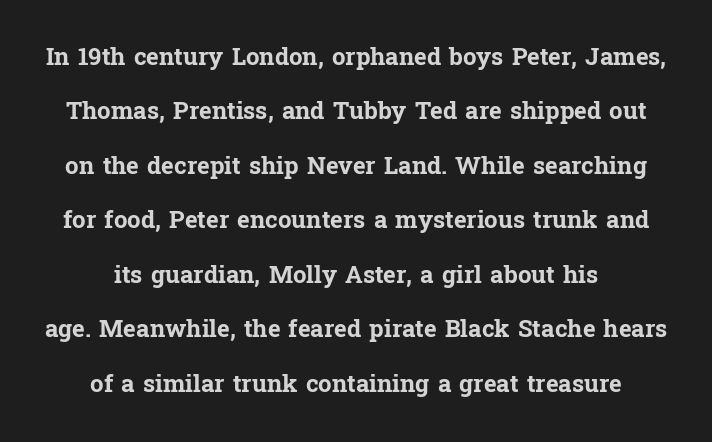
Q: Is the text bold? A: Yes.
Q: Is the text italic (slanted)? A: No, it is upright.
Q: Is the text underlined? A: No.
Q: How is the paragraph aligned? A: Centered.
Q: Is the spacing between letters normal or unusually wide? A: Normal.
Q: Is the spacing between lines tight, normal or loose? A: Loose.
